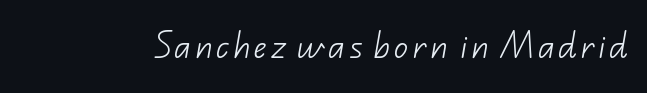
Q: Is the text bold? A: No.
Q: Is the typeface a serif or a sans-serif typeface? A: Sans-serif.
Q: Is the text underlined? A: No.
Q: Width (condensed, normal, or wide)? A: Normal.
Q: Stroke contrast? A: Low.
Q: x-height? A: Small.
Q: Monospaced? A: No.
